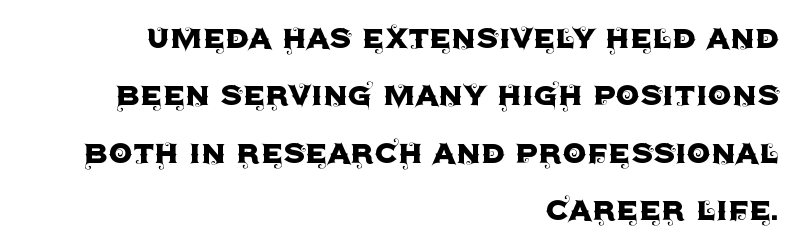
The glyphs in this specimen are sans serif. Compared with typical paragraphs, the rows here are spaced about the same. Nope, not italic — everything's standing straight. Casual observation: everything's shoved over to the right. Character widths vary here, with narrow letters taking less room than wide ones.
